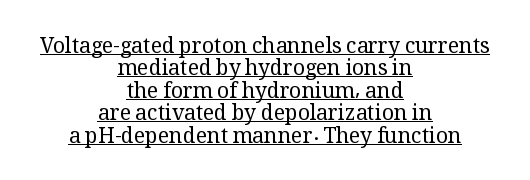
In terms of leading, this rendering errs on the cramped side. Notice how the stems are strictly vertical — no italics here. Weight: not bold — regular or lighter. The rag falls on both sides of this text block equally. Beneath each row of characters lies a ruled line.
